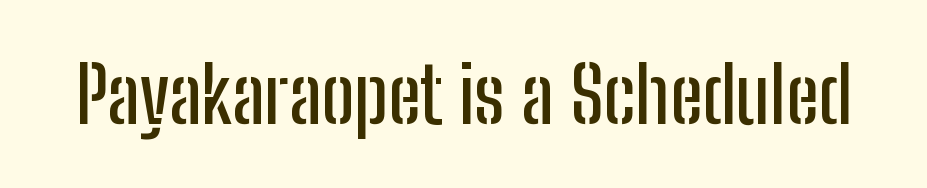
The image shows 78 px condensed sans-serif type, upright; set normal letter spacing, not underlined; low stroke contrast and a medium x-height.
